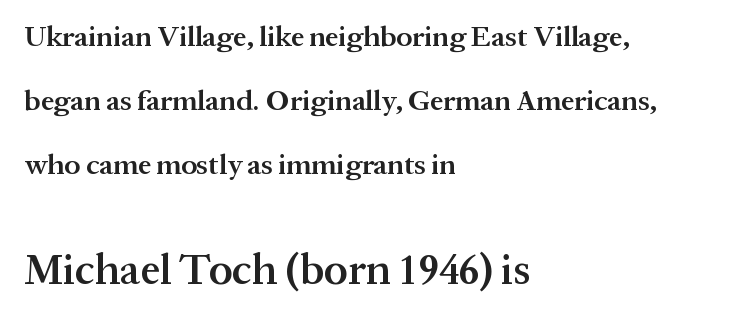
The typesetter chose a ragged-right arrangement here. In terms of letterform style, serifs are clearly present. Vertically, the passage feels expansive, rows floating well apart. In this sample the second text group is rendered at the bigger scale.
